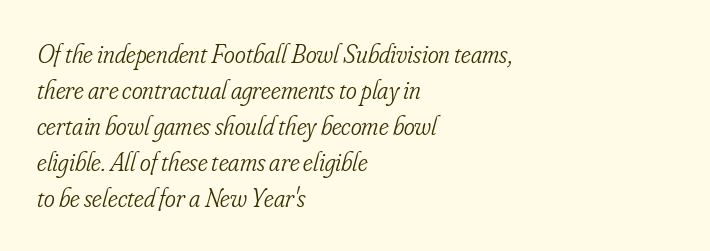
The image shows 26 px text type, italic (leaning right); set left-aligned, normal line spacing (1.38x), normal letter spacing, not underlined.
